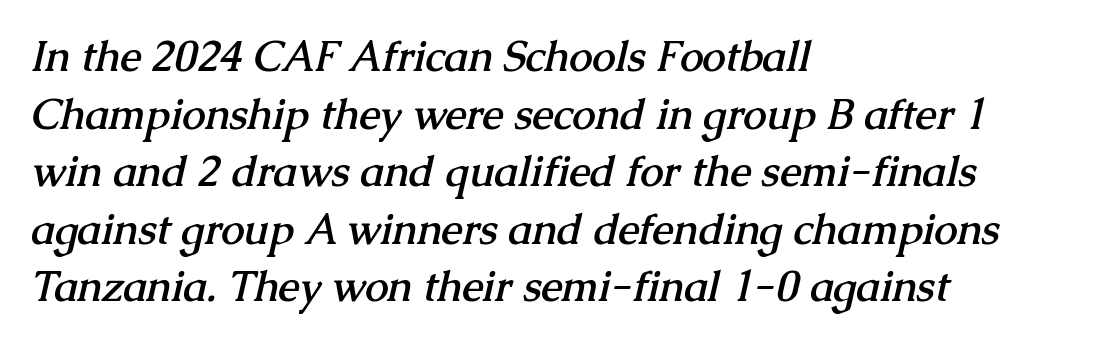
Q: Is the text bold? A: Yes.
Q: Is the typeface a serif or a sans-serif typeface? A: Serif.
Q: Is the text underlined? A: No.
Q: How is the paragraph aligned? A: Left-aligned.
Q: Is the spacing between letters normal or unusually wide? A: Normal.
Q: Is the spacing between lines tight, normal or loose? A: Normal.
Q: Width (condensed, normal, or wide)? A: Normal.
Q: Stroke contrast? A: Medium.
Q: x-height? A: Medium.
Q: Monospaced? A: No.
